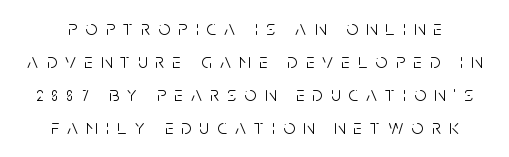
The image shows 21 px text type, upright; set normal line spacing (1.57x), unusually wide letter spacing (+0.39 em), not underlined.
